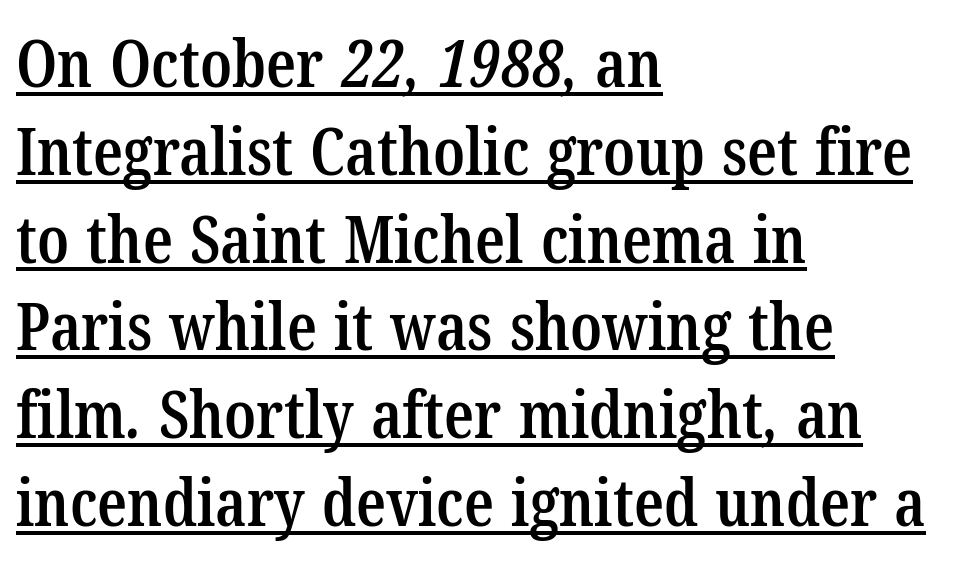
The image shows 66 px semibold, condensed serif type; set left-aligned, normal line spacing (1.33x), normal letter spacing, underlined; low stroke contrast and a medium x-height.
